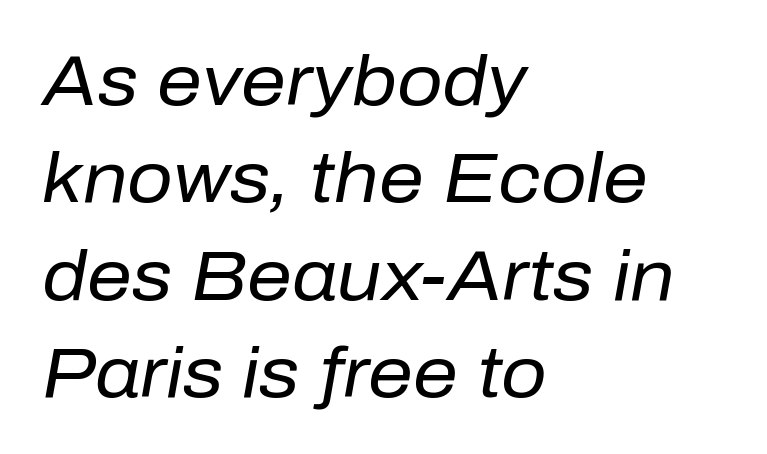
Q: Is the text bold? A: No.
Q: Is the text italic (slanted)? A: Yes, it leans right by about 10 degrees.
Q: Is the text underlined? A: No.
Q: How is the paragraph aligned? A: Left-aligned.
Q: Is the spacing between letters normal or unusually wide? A: Normal.
Q: Is the spacing between lines tight, normal or loose? A: Normal.
Q: Width (condensed, normal, or wide)? A: Normal.
Q: Stroke contrast? A: Low.
Q: x-height? A: Medium.
Q: Monospaced? A: No.
